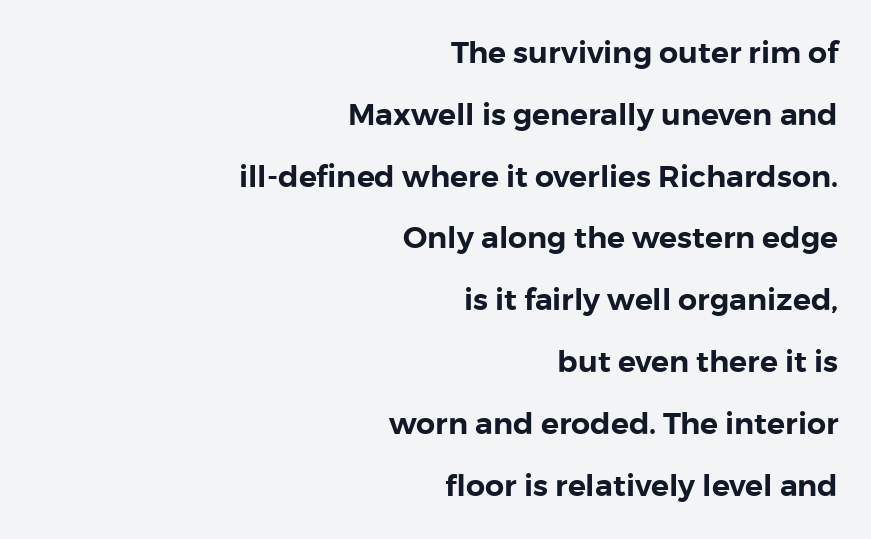
The image shows 30 px sans-serif type, upright; set right-aligned, loose line spacing (2.06x), normal letter spacing, not underlined; low stroke contrast and a medium x-height.
